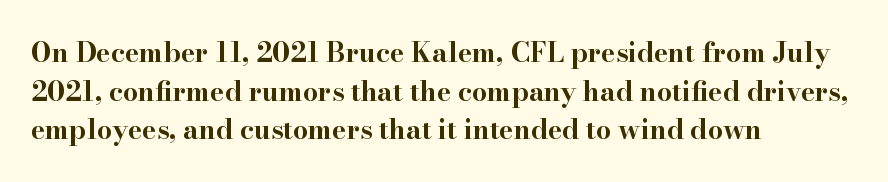
The image shows 27 px bold type, upright; set left-aligned, normal line spacing (1.43x), normal letter spacing, not underlined.
